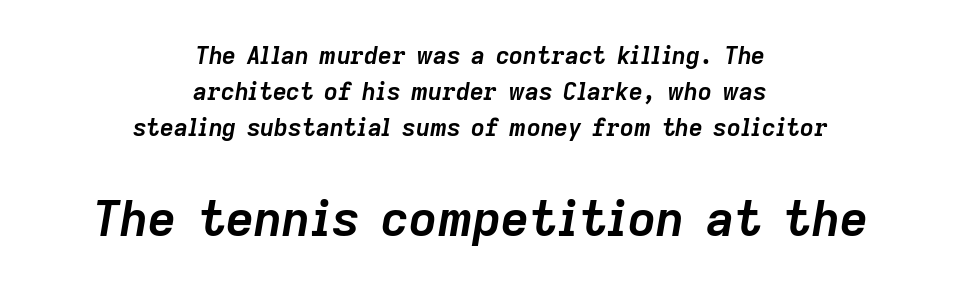
The image shows 49 px semibold type, italic (leaning right); set centered, normal line spacing (1.51x), normal letter spacing, not underlined; the second (bottom) block is 2.04x larger; low stroke contrast and a medium x-height.
